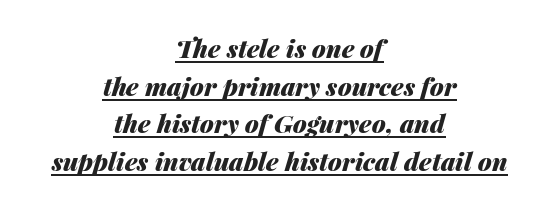
Notice how the stems are inclined rather than vertical — that's the hallmark of italics. These lines sit exactly where default settings would place them. I'd describe the lettering as bold — thick and assertive. Nobody touched the tracking dial on this one.
